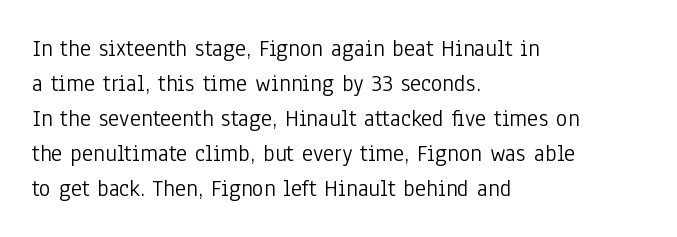
No word sits above an underline. This is the regular roman posture of the typeface. The lines in this sample share a left origin and differ only in where they stop. Successive baselines arrive at the customary interval.
